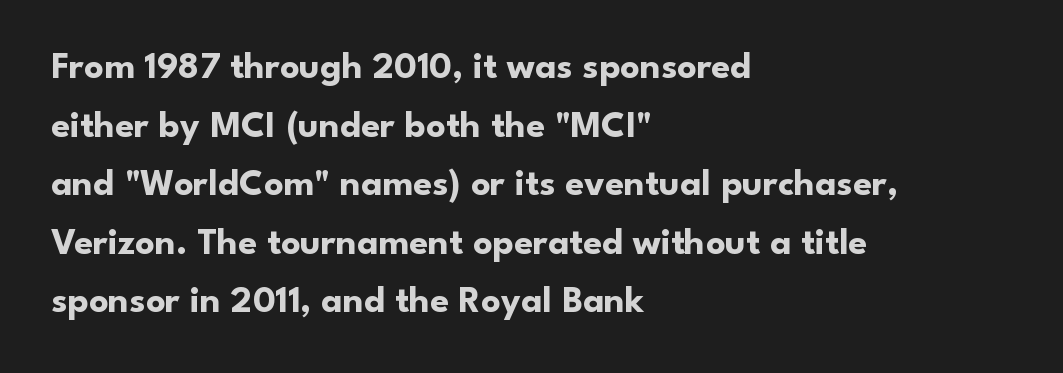
Q: Is the text bold? A: Yes.
Q: Is the text italic (slanted)? A: No, it is upright.
Q: Is the typeface a serif or a sans-serif typeface? A: Sans-serif.
Q: Is the text underlined? A: No.
Q: How is the paragraph aligned? A: Left-aligned.
Q: Is the spacing between letters normal or unusually wide? A: Normal.
Q: Is the spacing between lines tight, normal or loose? A: Normal.
Q: Width (condensed, normal, or wide)? A: Normal.
Q: Stroke contrast? A: Low.
Q: x-height? A: Small.
Q: Monospaced? A: No.
